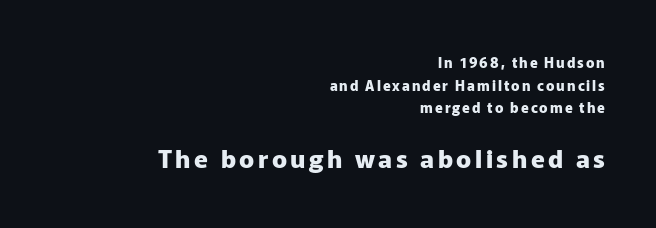
{"italic": "no", "bold": "yes", "underline": "no", "align": "right", "line_spacing": "normal", "line_spacing_ratio": 1.62, "larger_block": "second", "size_ratio": 1.79, "glyph_px": 25}
